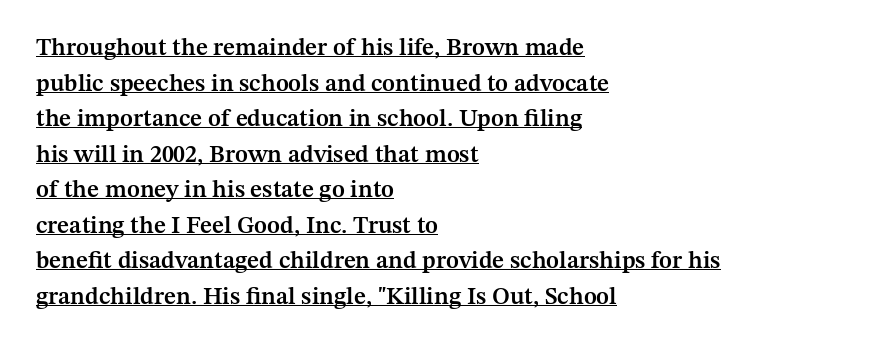
Q: Is the text bold? A: Semi-bold.
Q: Is the text italic (slanted)? A: No, it is upright.
Q: Is the text underlined? A: Yes.
Q: How is the paragraph aligned? A: Left-aligned.
Q: Is the spacing between letters normal or unusually wide? A: Normal.
Q: Is the spacing between lines tight, normal or loose? A: Normal.
